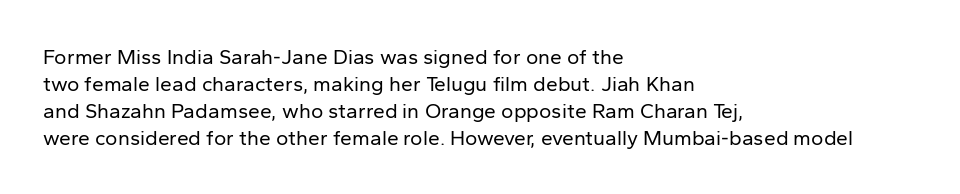
The image shows 21 px text type, upright; set left-aligned, normal line spacing (1.28x), normal letter spacing, not underlined.
